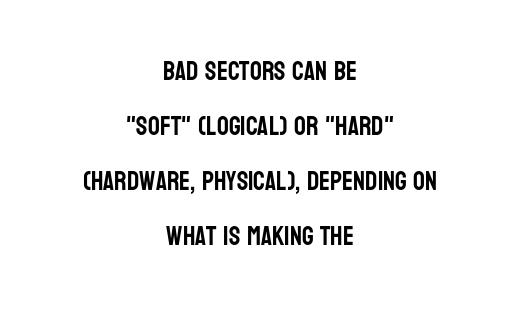
Lines of text with bare space underneath. The designer dialed line spacing up above the default. The face used here is rendered with its standard letterfit. Teacher's note: observe the equal gaps on both sides — that is centered alignment. These lines were composed using upright roman letters.
